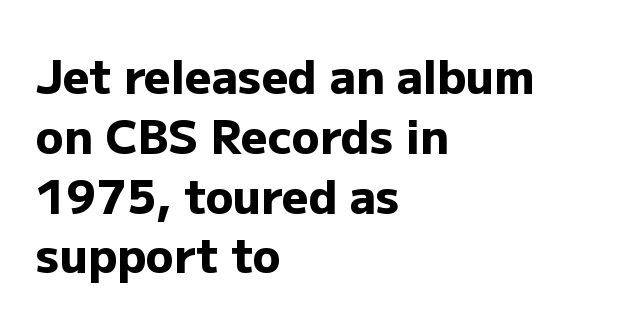
The image shows 46 px heavy sans-serif type, upright; set left-aligned, normal line spacing (1.3x), normal letter spacing, not underlined; low stroke contrast and a medium x-height.
